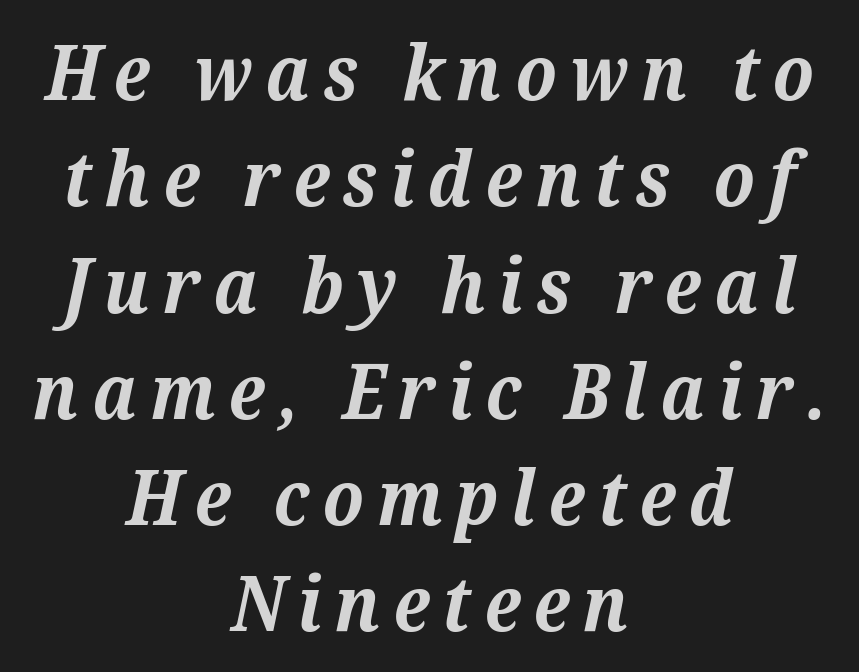
The face used here is proportionally spaced, like ordinary book or web type. This sample uses an oblique cut, with every glyph tilted off the vertical. The typeface chosen for these lines features serifs. Just letters on the line, the space beneath them empty.
